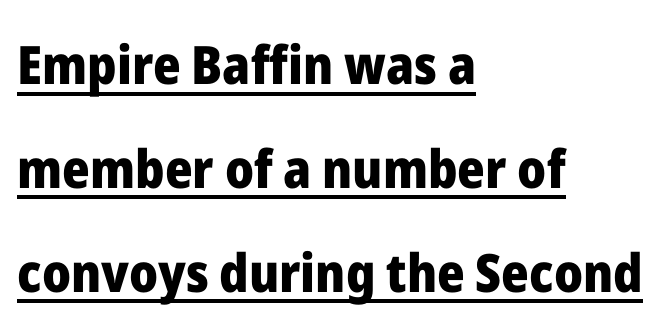
Q: Is the text bold? A: Yes.
Q: Is the text italic (slanted)? A: No, it is upright.
Q: Is the typeface a serif or a sans-serif typeface? A: Sans-serif.
Q: Is the text underlined? A: Yes.
Q: How is the paragraph aligned? A: Left-aligned.
Q: Is the spacing between letters normal or unusually wide? A: Normal.
Q: Is the spacing between lines tight, normal or loose? A: Loose.
Q: Width (condensed, normal, or wide)? A: Normal.
Q: Stroke contrast? A: Low.
Q: x-height? A: Medium.
Q: Monospaced? A: No.
